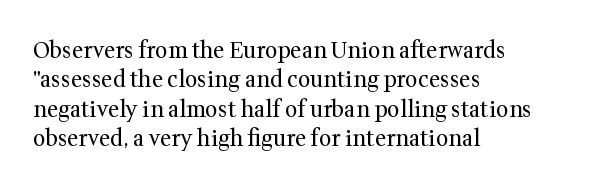
{"italic": "no", "bold": "no", "underline": "no", "align": "left", "line_spacing": "normal", "line_spacing_ratio": 1.33, "letter_spacing": "normal", "letter_spacing_em": 0.0, "glyph_px": 22}
